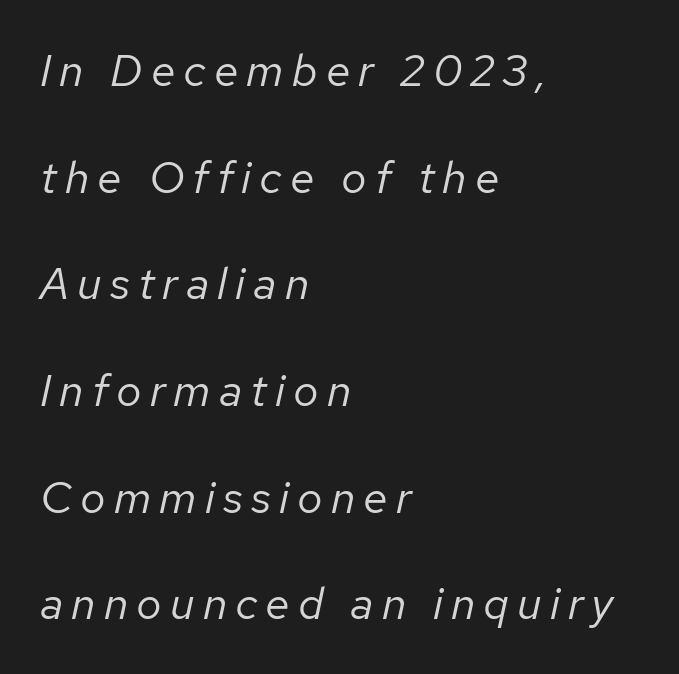
{"italic": "yes", "lean": "right", "slant_degrees": 12, "bold": "no", "weight": "regular", "width": "normal", "stroke_contrast": "low", "x_height": "medium", "monospaced": "no", "underline": "no", "align": "left", "line_spacing": "loose", "line_spacing_ratio": 2.37, "glyph_px": 45}
